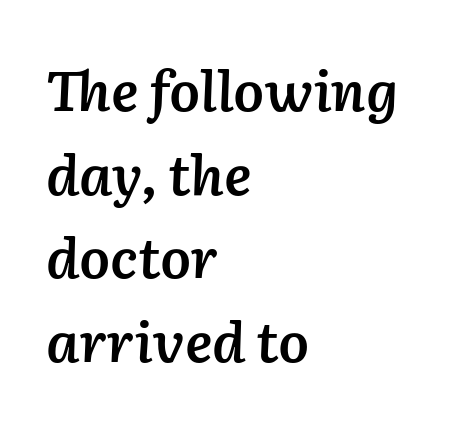
{"italic": "yes", "lean": "right", "slant_degrees": 2, "bold": "semi", "weight": "semibold", "width": "normal", "stroke_contrast": "low", "x_height": "medium", "monospaced": "no", "underline": "no", "align": "left", "line_spacing": "normal", "line_spacing_ratio": 1.52, "letter_spacing": "normal", "letter_spacing_em": 0.0, "glyph_px": 55}
